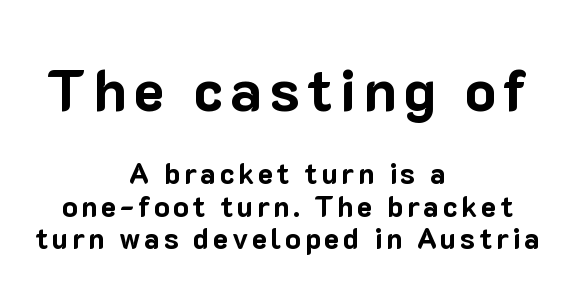
Q: Is the text bold? A: Yes.
Q: Is the text italic (slanted)? A: No, it is upright.
Q: Is the typeface a serif or a sans-serif typeface? A: Sans-serif.
Q: Is the text underlined? A: No.
Q: How is the paragraph aligned? A: Centered.
Q: Is the spacing between lines tight, normal or loose? A: Tight.
Q: Which block of text is set in a larger size, the first (top) or the second (bottom)? A: The first (top) one.
Q: Width (condensed, normal, or wide)? A: Normal.
Q: Stroke contrast? A: Low.
Q: x-height? A: Medium.
Q: Monospaced? A: No.
